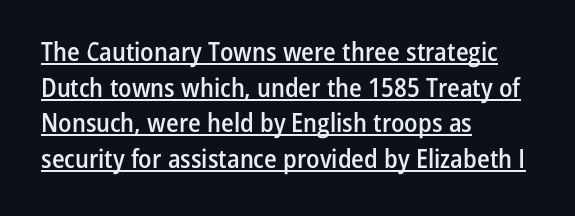
The image shows 26 px text type, upright; set left-aligned, normal line spacing (1.37x), normal letter spacing, underlined.
